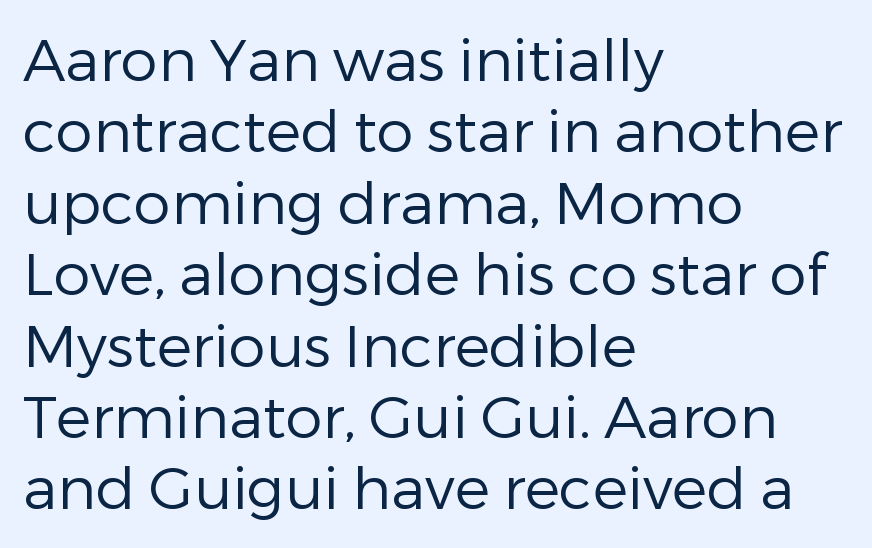
Q: Is the text bold? A: No.
Q: Is the text italic (slanted)? A: No, it is upright.
Q: Is the typeface a serif or a sans-serif typeface? A: Sans-serif.
Q: Is the text underlined? A: No.
Q: How is the paragraph aligned? A: Left-aligned.
Q: Is the spacing between letters normal or unusually wide? A: Normal.
Q: Width (condensed, normal, or wide)? A: Normal.
Q: Stroke contrast? A: Low.
Q: x-height? A: Medium.
Q: Monospaced? A: No.
